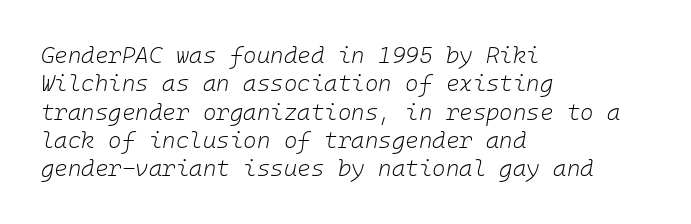
The image shows 23 px text type, italic (leaning right); set left-aligned, line spacing 1.23x, normal letter spacing, not underlined.
